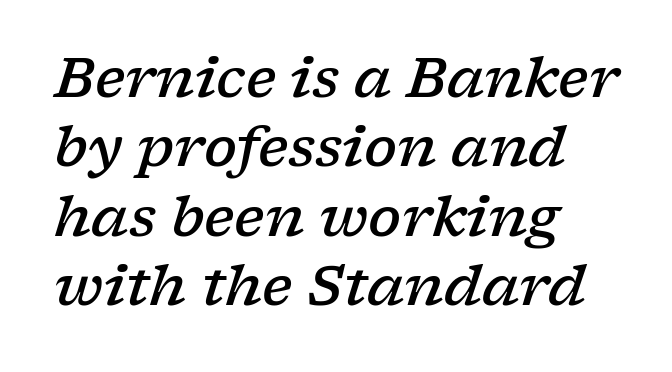
{"serif": "yes", "italic": "yes", "lean": "right", "slant_degrees": 17, "bold": "semi", "weight": "semibold", "width": "wide", "stroke_contrast": "low", "x_height": "medium", "monospaced": "no", "underline": "no", "align": "left", "line_spacing": "normal", "line_spacing_ratio": 1.26, "letter_spacing": "normal", "letter_spacing_em": 0.0, "glyph_px": 55}
